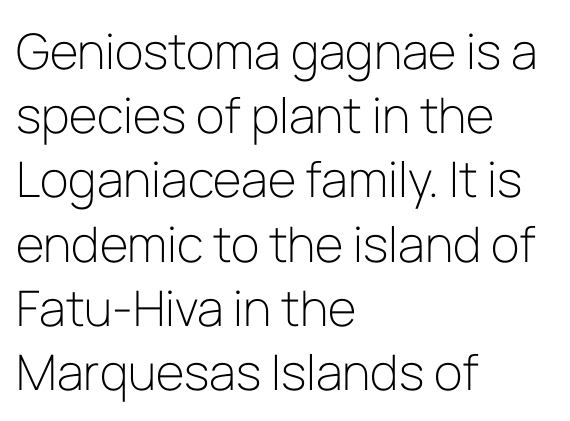
{"serif": "no", "italic": "no", "bold": "no", "weight": "light", "width": "normal", "stroke_contrast": "low", "x_height": "medium", "monospaced": "no", "underline": "no", "align": "left", "line_spacing": "normal", "line_spacing_ratio": 1.31, "letter_spacing": "normal", "letter_spacing_em": 0.0, "glyph_px": 49}
